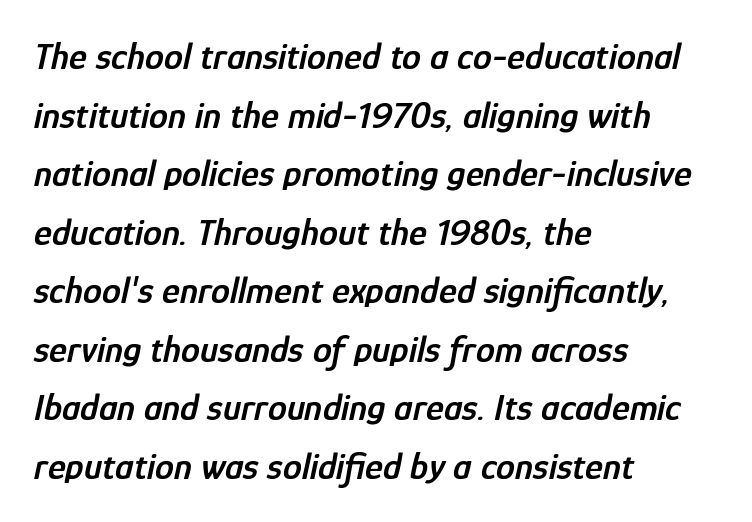
{"italic": "yes", "lean": "right", "slant_degrees": 12, "bold": "semi", "weight": "semibold", "width": "condensed", "stroke_contrast": "low", "x_height": "medium", "monospaced": "no", "underline": "no", "align": "left", "line_spacing": "normal", "line_spacing_ratio": 1.54, "letter_spacing": "normal", "letter_spacing_em": 0.0, "glyph_px": 38}
